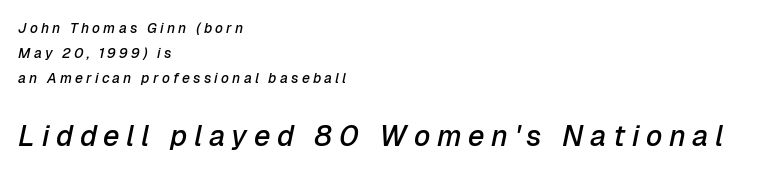
Q: Is the text bold? A: Semi-bold.
Q: Is the text italic (slanted)? A: Yes, it leans right by about 12 degrees.
Q: Is the text underlined? A: No.
Q: How is the paragraph aligned? A: Left-aligned.
Q: Is the spacing between letters normal or unusually wide? A: Unusually wide.
Q: Which block of text is set in a larger size, the first (top) or the second (bottom)? A: The second (bottom) one.
Q: Width (condensed, normal, or wide)? A: Normal.
Q: Stroke contrast? A: Low.
Q: x-height? A: Medium.
Q: Monospaced? A: No.
